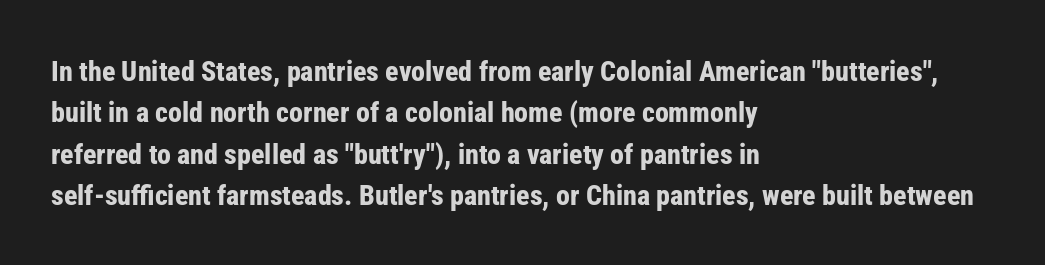
{"serif": "no", "italic": "no", "bold": "yes", "weight": "bold", "width": "condensed", "stroke_contrast": "low", "x_height": "medium", "monospaced": "no", "underline": "no", "align": "left", "line_spacing": "normal", "line_spacing_ratio": 1.48, "letter_spacing": "normal", "letter_spacing_em": 0.0, "glyph_px": 28}
